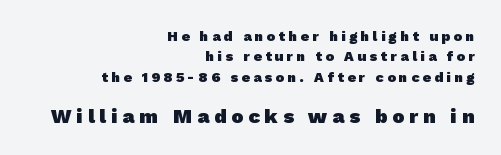
{"bold": "yes", "underline": "no", "align": "right", "line_spacing": "normal", "line_spacing_ratio": 1.45, "letter_spacing": "wide", "letter_spacing_em": 0.25, "larger_block": "second", "size_ratio": 1.43, "glyph_px": 20}
